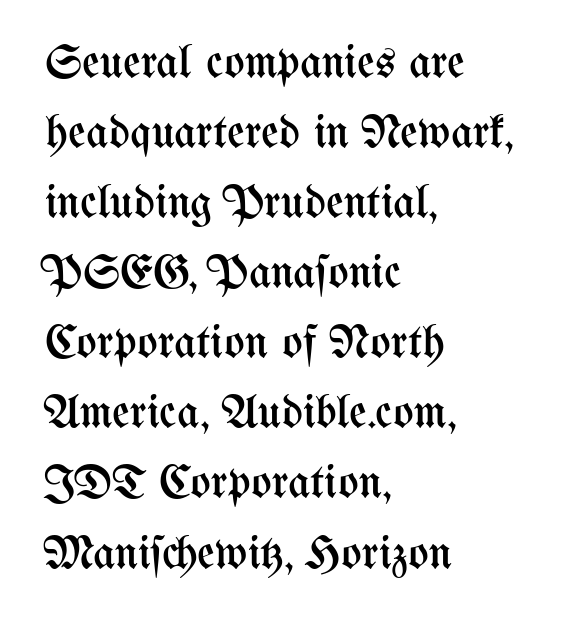
Q: Is the text bold? A: No.
Q: Is the text italic (slanted)? A: No, it is upright.
Q: Is the text underlined? A: No.
Q: How is the paragraph aligned? A: Left-aligned.
Q: Is the spacing between letters normal or unusually wide? A: Normal.
Q: Is the spacing between lines tight, normal or loose? A: Normal.
Q: Width (condensed, normal, or wide)? A: Condensed.
Q: Stroke contrast? A: Medium.
Q: x-height? A: Medium.
Q: Monospaced? A: No.
